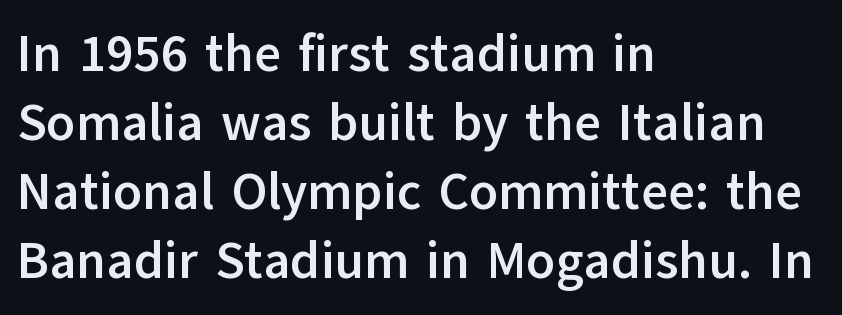
{"serif": "no", "italic": "no", "bold": "yes", "weight": "semibold", "width": "normal", "stroke_contrast": "low", "x_height": "medium", "monospaced": "no", "underline": "no", "align": "left", "line_spacing": "normal", "line_spacing_ratio": 1.33, "letter_spacing": "normal", "letter_spacing_em": 0.0, "glyph_px": 52}
